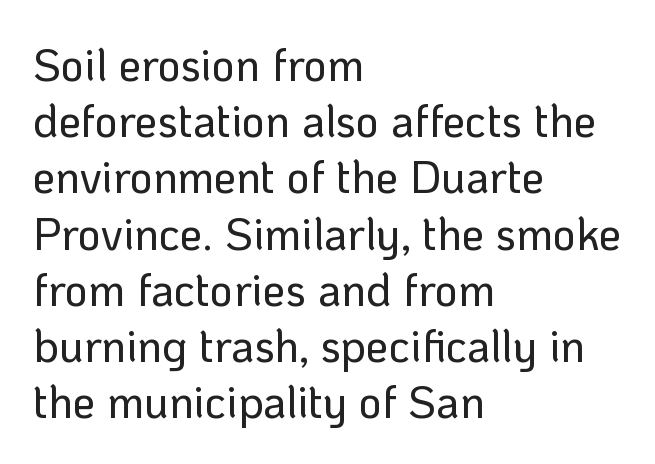
{"serif": "no", "italic": "no", "width": "normal", "stroke_contrast": "low", "x_height": "medium", "monospaced": "no", "underline": "no", "align": "left", "line_spacing": "normal", "line_spacing_ratio": 1.25, "letter_spacing": "normal", "letter_spacing_em": 0.0, "glyph_px": 45}
